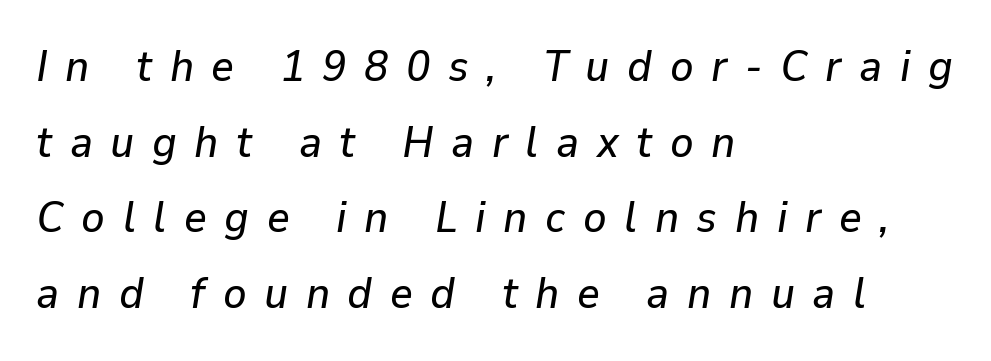
The image shows 44 px text type, italic (leaning right); set left-aligned, line spacing 1.72x, unusually wide letter spacing (+0.4 em), not underlined; low stroke contrast and a medium x-height.
